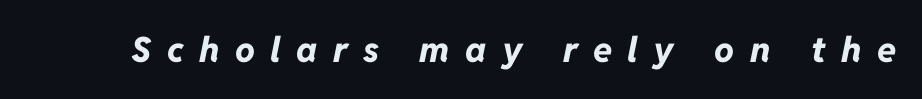
Q: Is the text bold? A: Yes.
Q: Is the text italic (slanted)? A: Yes, it leans right by about 11 degrees.
Q: Is the text underlined? A: No.
Q: Is the spacing between letters normal or unusually wide? A: Unusually wide.
Q: Width (condensed, normal, or wide)? A: Normal.
Q: Stroke contrast? A: Low.
Q: x-height? A: Medium.
Q: Monospaced? A: No.
